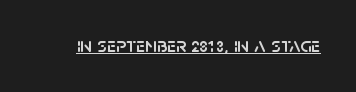
{"italic": "no", "underline": "yes", "letter_spacing": "normal", "letter_spacing_em": 0.0, "glyph_px": 21}
